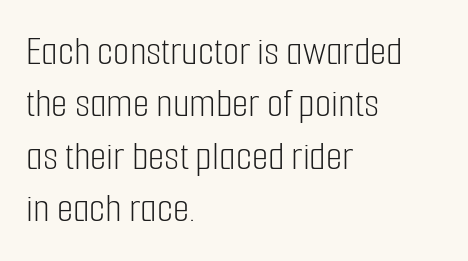
{"serif": "no", "italic": "no", "bold": "no", "weight": "light", "width": "condensed", "stroke_contrast": "low", "x_height": "medium", "monospaced": "no", "underline": "no", "align": "left", "line_spacing": "normal", "line_spacing_ratio": 1.25, "letter_spacing": "normal", "letter_spacing_em": 0.0, "glyph_px": 42}
